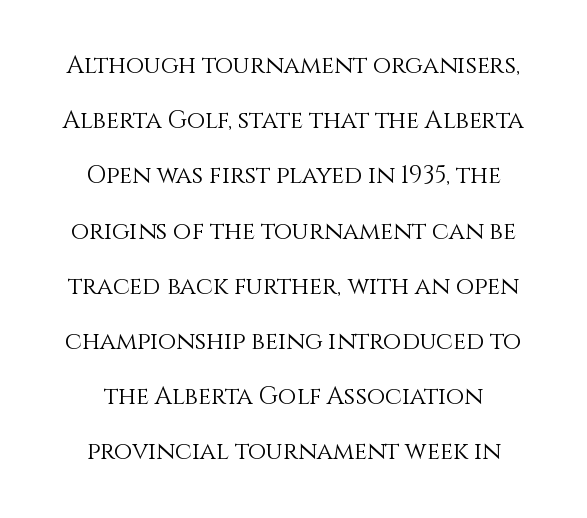
Q: Is the text bold? A: No.
Q: Is the text italic (slanted)? A: No, it is upright.
Q: Is the text underlined? A: No.
Q: How is the paragraph aligned? A: Centered.
Q: Is the spacing between letters normal or unusually wide? A: Normal.
Q: Is the spacing between lines tight, normal or loose? A: Loose.
